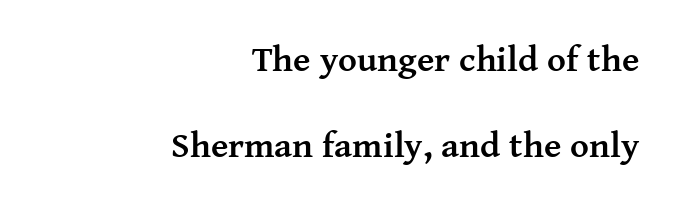
Honestly, the rows look like they've been pulled way apart. A typesetter would label this face a serif. Line endings align vertically; line beginnings do not. These words are printed bold, with thick strokes throughout. Nobody drew a line under any word here. Do the characters align in a grid? No, the font is proportional.
